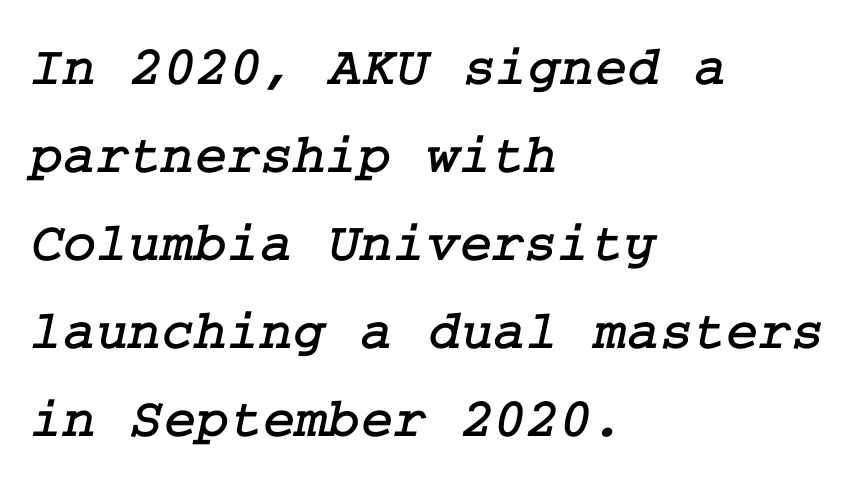
Q: Is the typeface a serif or a sans-serif typeface? A: Serif.
Q: Is the text underlined? A: No.
Q: How is the paragraph aligned? A: Left-aligned.
Q: Is the spacing between letters normal or unusually wide? A: Normal.
Q: Is the spacing between lines tight, normal or loose? A: Normal.
Q: Width (condensed, normal, or wide)? A: Normal.
Q: Stroke contrast? A: Low.
Q: x-height? A: Medium.
